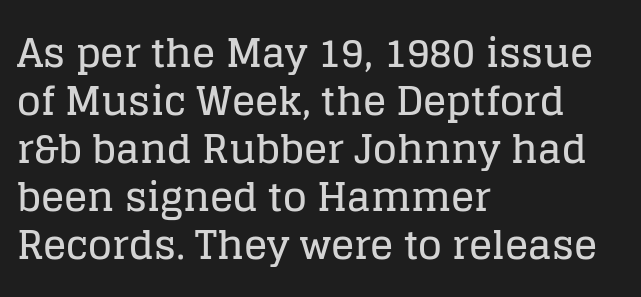
Underlining? Definitely not there. To sum up the face: it has serifs. Ascenders rise straight up at ninety degrees. These lines are rendered in a variable-pitch font.
